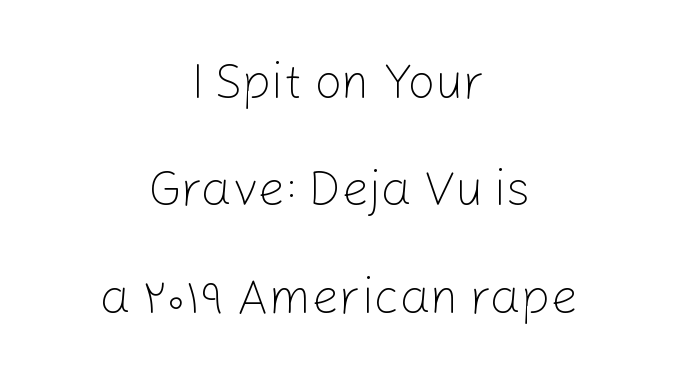
Q: Is the text bold? A: No.
Q: Is the text italic (slanted)? A: No, it is upright.
Q: Is the typeface a serif or a sans-serif typeface? A: Sans-serif.
Q: Is the text underlined? A: No.
Q: How is the paragraph aligned? A: Centered.
Q: Is the spacing between letters normal or unusually wide? A: Normal.
Q: Is the spacing between lines tight, normal or loose? A: Loose.
Q: Width (condensed, normal, or wide)? A: Normal.
Q: Stroke contrast? A: Low.
Q: x-height? A: Medium.
Q: Monospaced? A: No.
